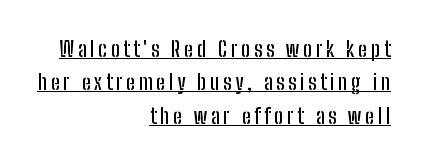
The image shows 21 px text type, upright; set right-aligned, normal line spacing (1.59x), underlined.
